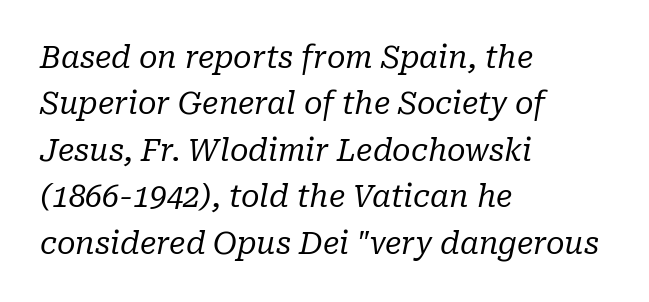
{"serif": "yes", "italic": "yes", "lean": "right", "slant_degrees": 10, "bold": "no", "weight": "regular", "width": "normal", "stroke_contrast": "low", "x_height": "medium", "monospaced": "no", "underline": "no", "align": "left", "line_spacing": "normal", "line_spacing_ratio": 1.55, "letter_spacing": "normal", "letter_spacing_em": 0.0, "glyph_px": 30}
